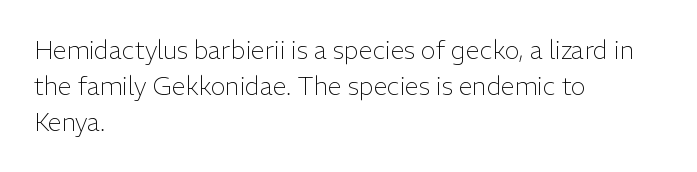
The rendering anchors every line to the left-hand side. Words appear dense and cohesive because spacing is normal. Does the leading feel generous? No, just average. A quiet, ordinary-to-light weight characterises the typeface.
